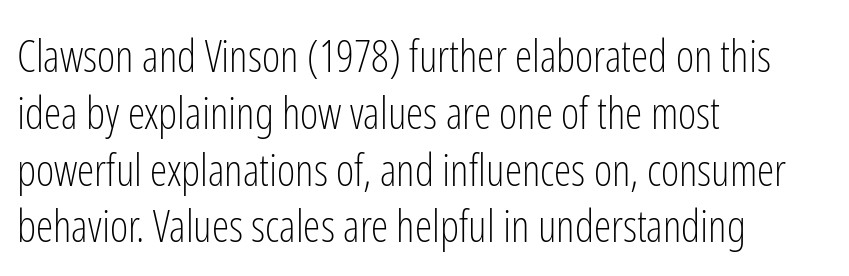
{"serif": "no", "italic": "no", "bold": "no", "weight": "light", "width": "condensed", "stroke_contrast": "low", "x_height": "medium", "monospaced": "no", "underline": "no", "align": "left", "line_spacing": "normal", "line_spacing_ratio": 1.29, "letter_spacing": "normal", "letter_spacing_em": 0.0, "glyph_px": 44}
